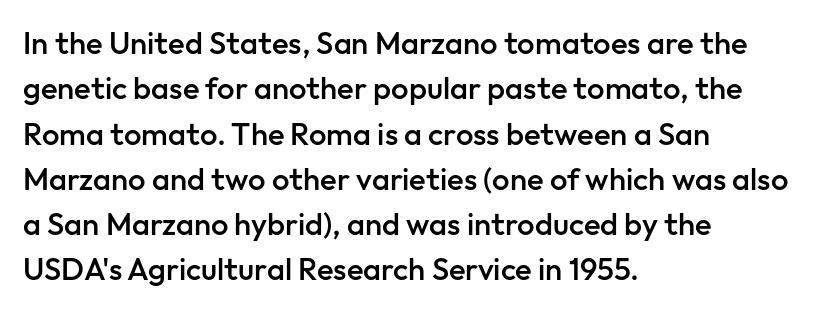
The image shows 31 px semibold sans-serif type, upright; set left-aligned, normal line spacing (1.46x), normal letter spacing, not underlined; low stroke contrast and a medium x-height.
